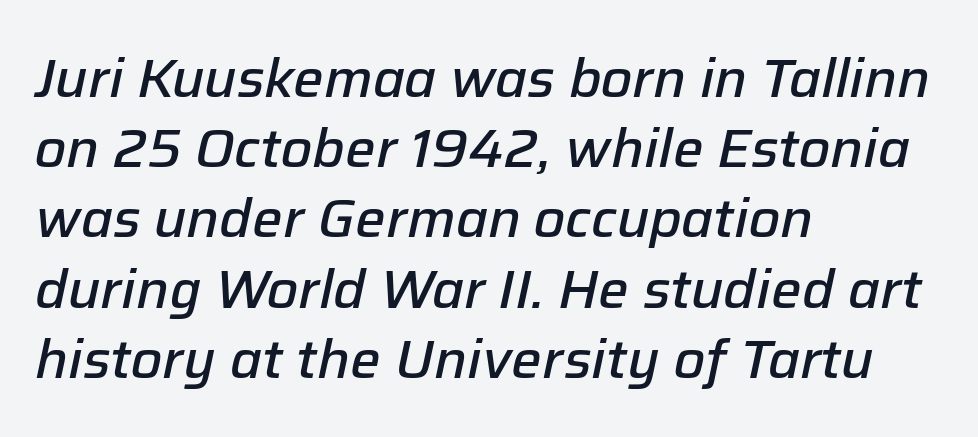
The image shows 54 px semibold type, italic (leaning right); set left-aligned, normal line spacing (1.3x), normal letter spacing, not underlined; low stroke contrast and a medium x-height.
